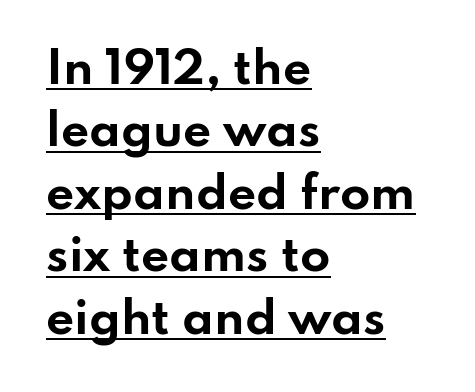
Caption: bold face, heavy strokes. This sample carries an underscore along the baseline area. These lines sit exactly where default settings would place them. Observe the ordinary spacing: letters are neighbours, not strangers. This is sans-serif lettering, the kind often seen on screens and signage.
